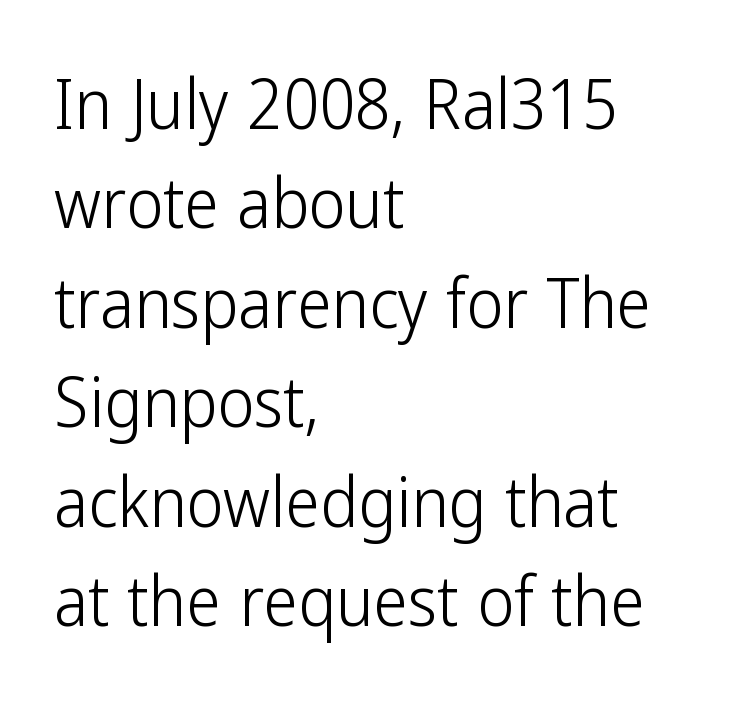
The image shows 70 px light, condensed sans-serif type, upright; set left-aligned, normal line spacing (1.42x), normal letter spacing, not underlined; low stroke contrast and a medium x-height.
